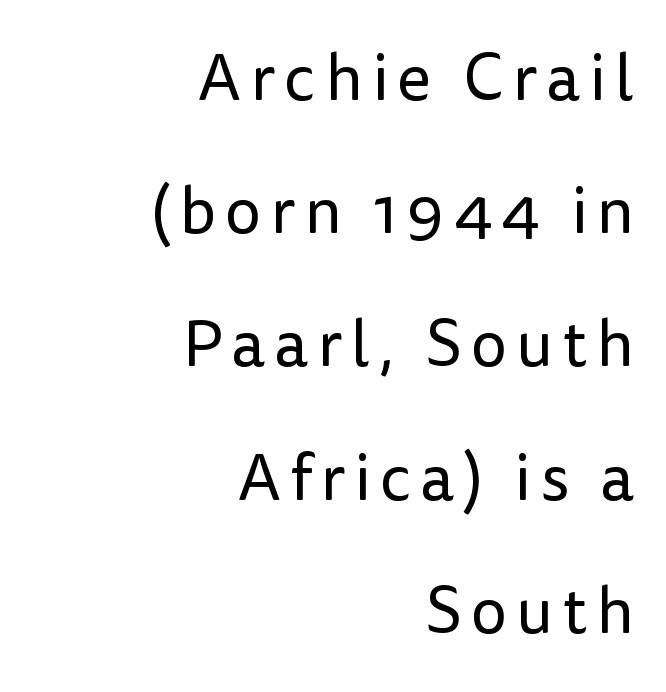
The image shows 65 px regular-weight sans-serif type, upright; set right-aligned, loose line spacing (2.05x), not underlined; low stroke contrast and a medium x-height.
